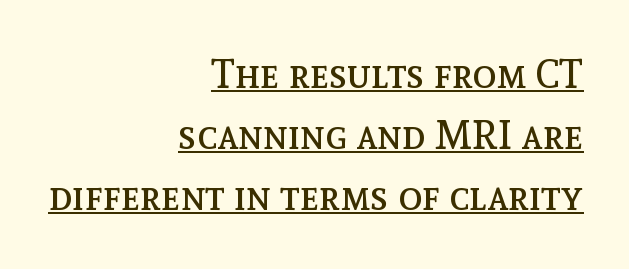
The image shows 40 px regular-weight type, upright; set right-aligned, normal line spacing (1.53x), normal letter spacing, underlined; a medium x-height.
